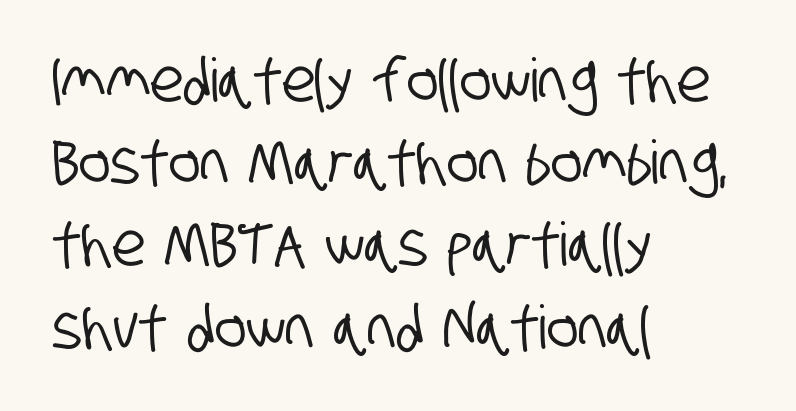
{"serif": "no", "width": "condensed", "stroke_contrast": "low", "x_height": "large", "monospaced": "no", "underline": "no", "align": "left", "line_spacing": "normal", "line_spacing_ratio": 1.37, "letter_spacing": "normal", "letter_spacing_em": 0.0, "glyph_px": 60}
